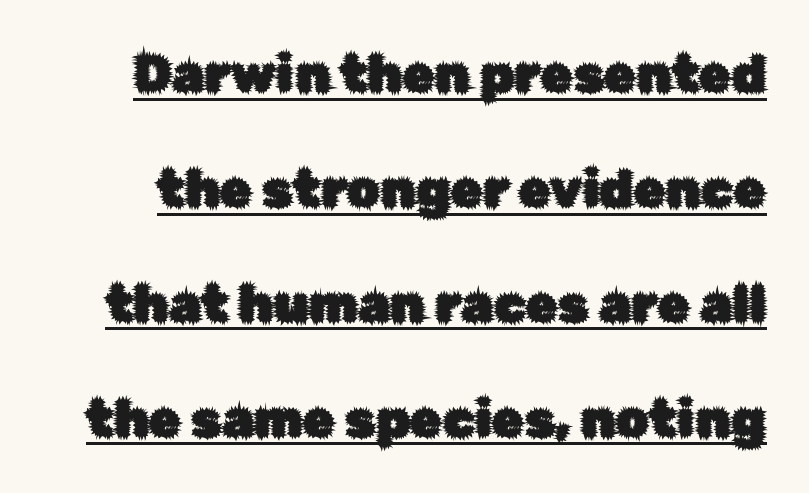
In terms of letterform style, serifs are entirely absent. The sample's only ornament is a line tracing under the words. A typesetter would call this proportional, since set widths differ per character. Tracking here is standard; glyphs follow each other at the usual distance. Posture: straight, roman, zero tilt.
